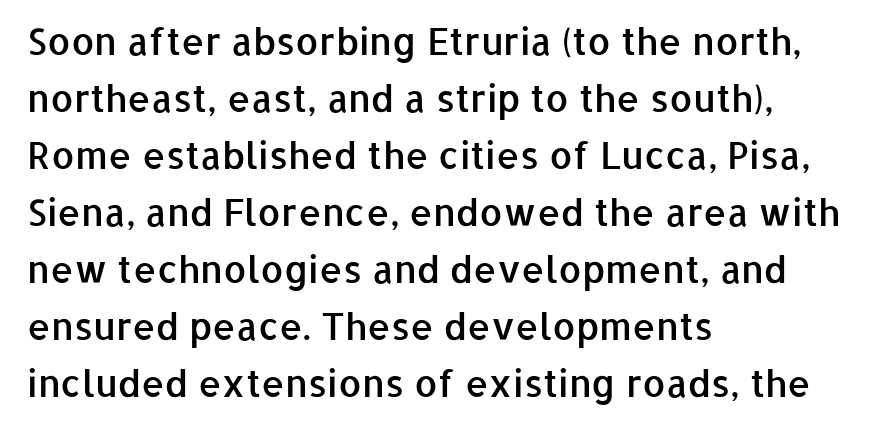
The image shows 37 px semibold sans-serif type, upright; set left-aligned, normal line spacing (1.54x), normal letter spacing, not underlined; low stroke contrast and a medium x-height.
